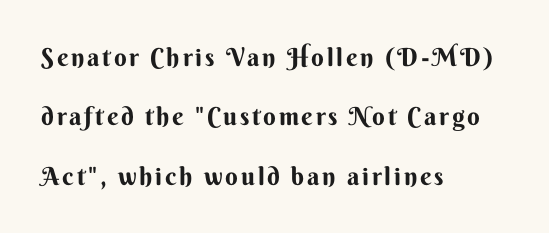
The image shows 25 px bold type, upright; set left-aligned, loose line spacing (2.38x), not underlined.
